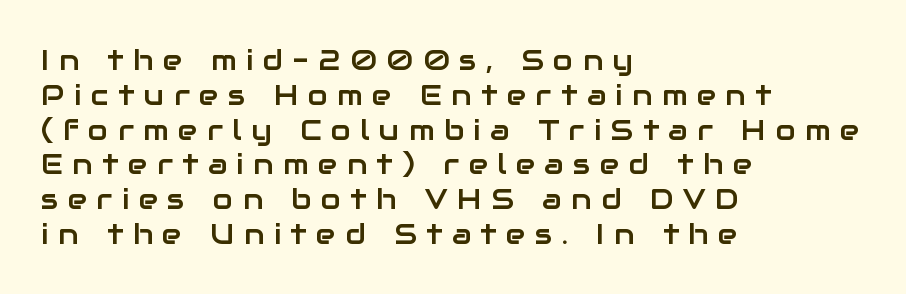
Q: Is the text italic (slanted)? A: No, it is upright.
Q: Is the typeface a serif or a sans-serif typeface? A: Sans-serif.
Q: Is the text underlined? A: No.
Q: How is the paragraph aligned? A: Left-aligned.
Q: Is the spacing between letters normal or unusually wide? A: Unusually wide.
Q: Width (condensed, normal, or wide)? A: Normal.
Q: Stroke contrast? A: Low.
Q: x-height? A: Medium.
Q: Monospaced? A: No.
